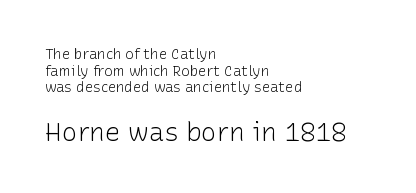
Q: Is the text bold? A: No.
Q: Is the text italic (slanted)? A: No, it is upright.
Q: Is the text underlined? A: No.
Q: How is the paragraph aligned? A: Left-aligned.
Q: Is the spacing between letters normal or unusually wide? A: Normal.
Q: Which block of text is set in a larger size, the first (top) or the second (bottom)? A: The second (bottom) one.
